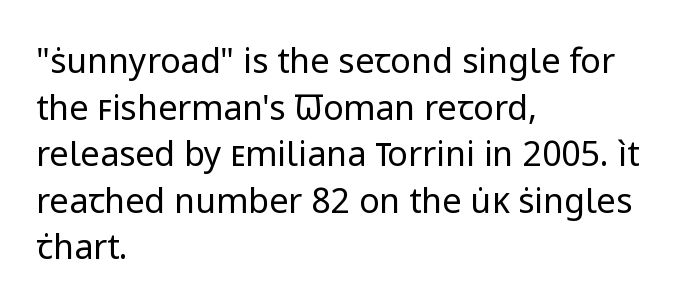
Every character sits straight up, as roman type does. Leading matches the norm, producing a regular column. Observe the absence of serifs on each vertical stroke in this sample. The letterforms sit at book weight or below.
